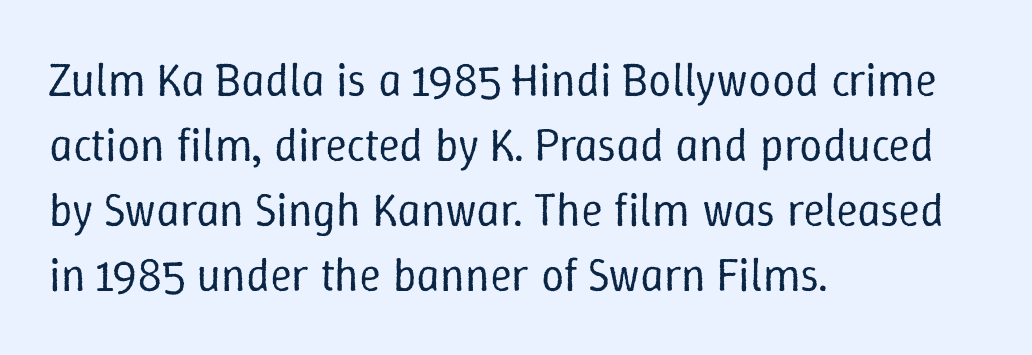
{"italic": "no", "bold": "no", "weight": "regular", "width": "normal", "stroke_contrast": "low", "x_height": "medium", "monospaced": "no", "underline": "no", "align": "left", "line_spacing": "normal", "line_spacing_ratio": 1.41, "letter_spacing": "normal", "letter_spacing_em": 0.0, "glyph_px": 46}
